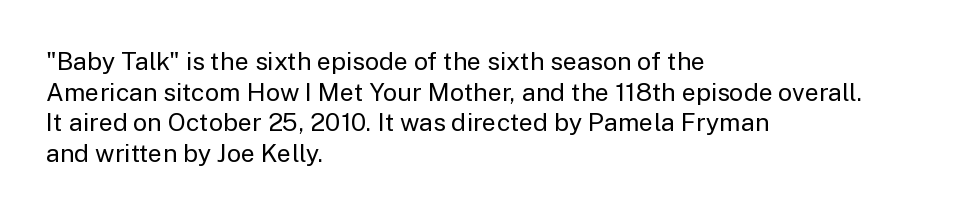
Q: Is the text bold? A: No.
Q: Is the text italic (slanted)? A: No, it is upright.
Q: Is the text underlined? A: No.
Q: How is the paragraph aligned? A: Left-aligned.
Q: Is the spacing between letters normal or unusually wide? A: Normal.
